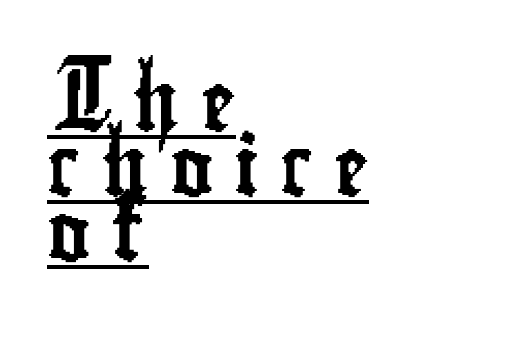
Looks like regular typesetting: each glyph gets only the width it needs. No feet cap the strokes, marking this as sans-serif type. In designer terms, the underline attribute is active on this setting. If you drew a ruler down the left edge, every line would touch it. One glance says dense: line gaps are narrower than usual.
